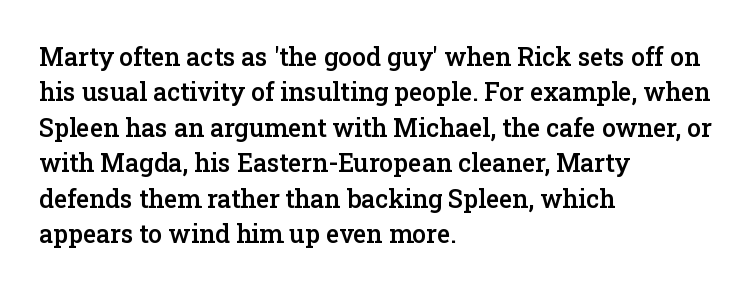
Q: Is the text bold? A: Semi-bold.
Q: Is the text italic (slanted)? A: No, it is upright.
Q: Is the text underlined? A: No.
Q: How is the paragraph aligned? A: Left-aligned.
Q: Is the spacing between letters normal or unusually wide? A: Normal.
Q: Is the spacing between lines tight, normal or loose? A: Normal.
